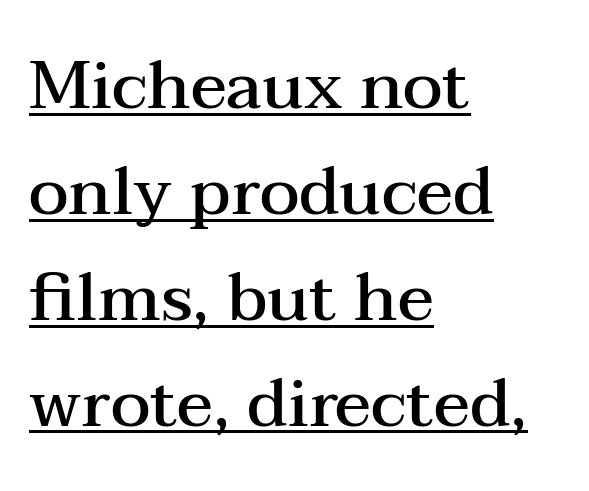
The image shows 67 px semibold, wide serif type, upright; set left-aligned, normal line spacing (1.58x), normal letter spacing, underlined; medium stroke contrast and a medium x-height.
